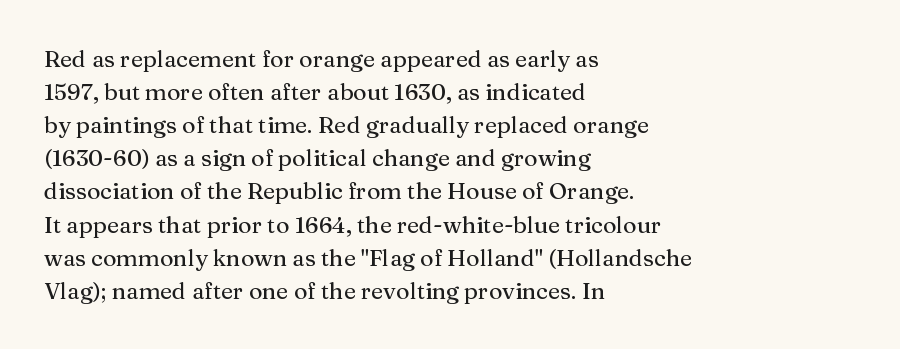
The block of text has a typical density, with ordinary space between rows. Tracking here is standard; glyphs follow each other at the usual distance. The strip under each line holds only bare page. The lettering holds an erect, upright posture throughout. Teacher's note: observe the even left margin — that is flush-left alignment.
